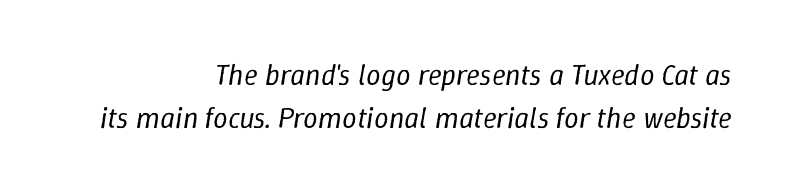
Q: Is the text bold? A: No.
Q: Is the text italic (slanted)? A: Yes, it leans right by about 9 degrees.
Q: Is the text underlined? A: No.
Q: How is the paragraph aligned? A: Right-aligned.
Q: Is the spacing between letters normal or unusually wide? A: Normal.
Q: Is the spacing between lines tight, normal or loose? A: Normal.
Q: Width (condensed, normal, or wide)? A: Normal.
Q: Stroke contrast? A: Low.
Q: x-height? A: Medium.
Q: Monospaced? A: No.
